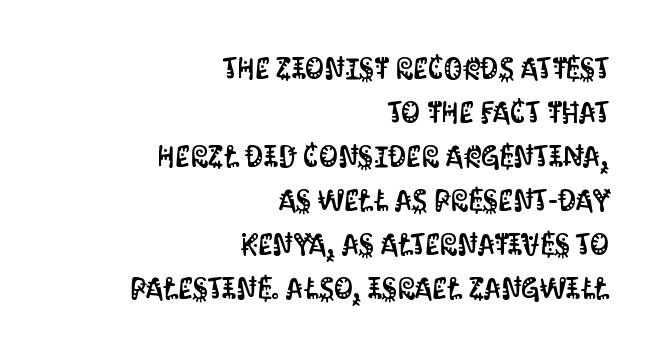
The image shows 30 px condensed sans-serif type, upright; set right-aligned, normal line spacing (1.47x), normal letter spacing, not underlined; medium stroke contrast and a large x-height.
